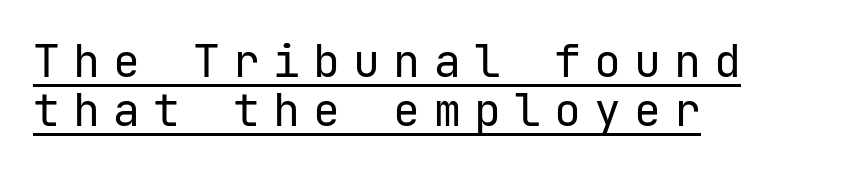
Q: Is the text bold? A: No.
Q: Is the text italic (slanted)? A: No, it is upright.
Q: Is the typeface a serif or a sans-serif typeface? A: Sans-serif.
Q: Is the text underlined? A: Yes.
Q: How is the paragraph aligned? A: Left-aligned.
Q: Is the spacing between letters normal or unusually wide? A: Unusually wide.
Q: Is the spacing between lines tight, normal or loose? A: Tight.
Q: Width (condensed, normal, or wide)? A: Normal.
Q: Stroke contrast? A: Low.
Q: x-height? A: Medium.
Q: Monospaced? A: Yes.
